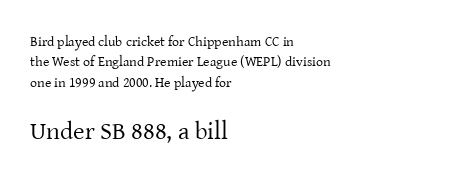
{"italic": "no", "bold": "no", "underline": "no", "align": "left", "line_spacing": "normal", "line_spacing_ratio": 1.45, "letter_spacing": "normal", "letter_spacing_em": 0.0, "larger_block": "second", "size_ratio": 1.79, "glyph_px": 25}
